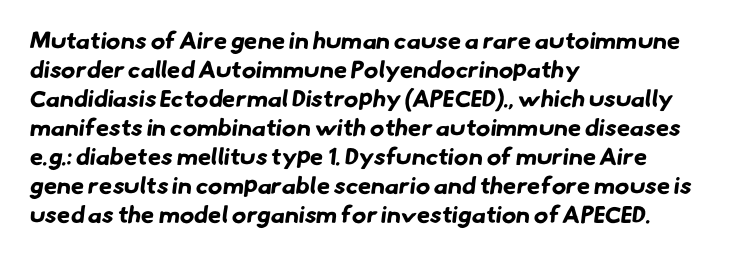
The image shows 24 px bold type; set left-aligned, line spacing 1.21x, normal letter spacing, not underlined.
